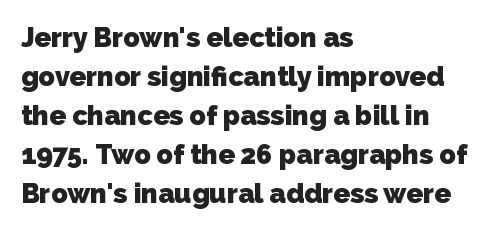
Q: Is the text bold? A: Yes.
Q: Is the text underlined? A: No.
Q: How is the paragraph aligned? A: Left-aligned.
Q: Is the spacing between letters normal or unusually wide? A: Normal.
Q: Is the spacing between lines tight, normal or loose? A: Normal.
